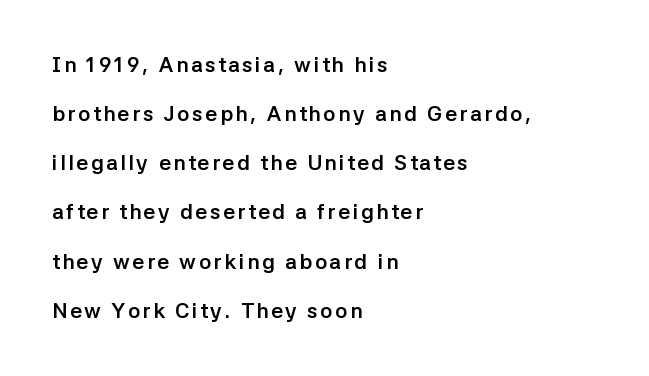
The image shows 21 px bold type, upright; set left-aligned, loose line spacing (2.34x), not underlined.
